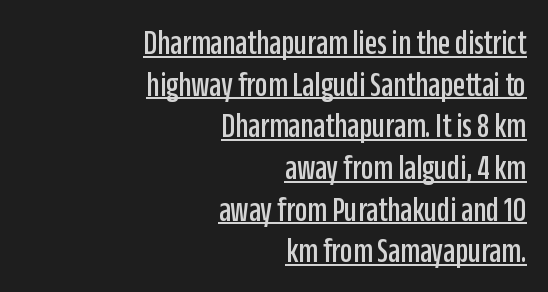
Q: Is the text italic (slanted)? A: No, it is upright.
Q: Is the typeface a serif or a sans-serif typeface? A: Sans-serif.
Q: Is the text underlined? A: Yes.
Q: How is the paragraph aligned? A: Right-aligned.
Q: Is the spacing between letters normal or unusually wide? A: Normal.
Q: Width (condensed, normal, or wide)? A: Condensed.
Q: Stroke contrast? A: Low.
Q: x-height? A: Large.
Q: Monospaced? A: No.
